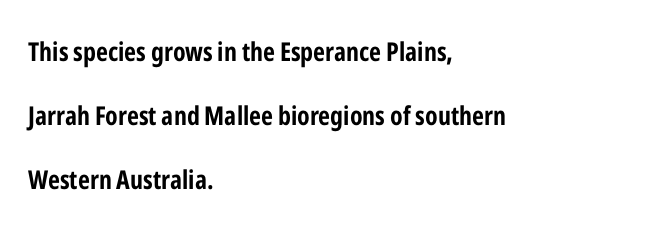
{"italic": "no", "bold": "yes", "underline": "no", "align": "left", "line_spacing": "loose", "line_spacing_ratio": 2.46, "letter_spacing": "normal", "letter_spacing_em": 0.0, "glyph_px": 26}
